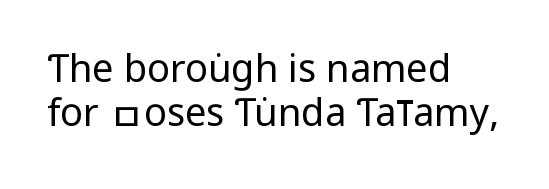
The type sits square on the baseline with zero lean. Has an underline been added? It has not. The face used here is proportionally spaced, like ordinary book or web type. The paragraph shown leans on its left margin. Default kerning and tracking; the words read as compact shapes.
